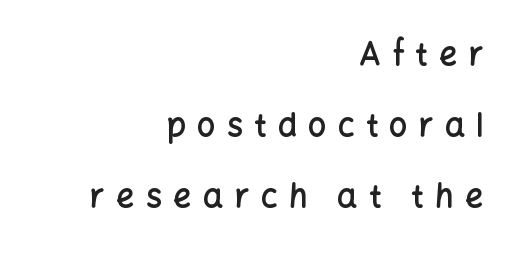
The image shows 32 px semibold sans-serif type, upright; set right-aligned, loose line spacing (2.22x), unusually wide letter spacing (+0.35 em), not underlined; low stroke contrast and a medium x-height.
